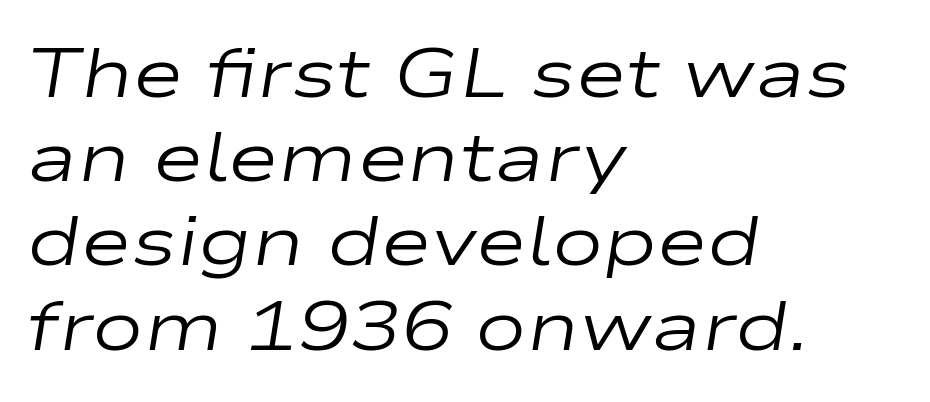
The image shows 69 px regular-weight, wide type, italic (leaning right); set left-aligned, line spacing 1.22x, normal letter spacing, not underlined; low stroke contrast and a medium x-height.
